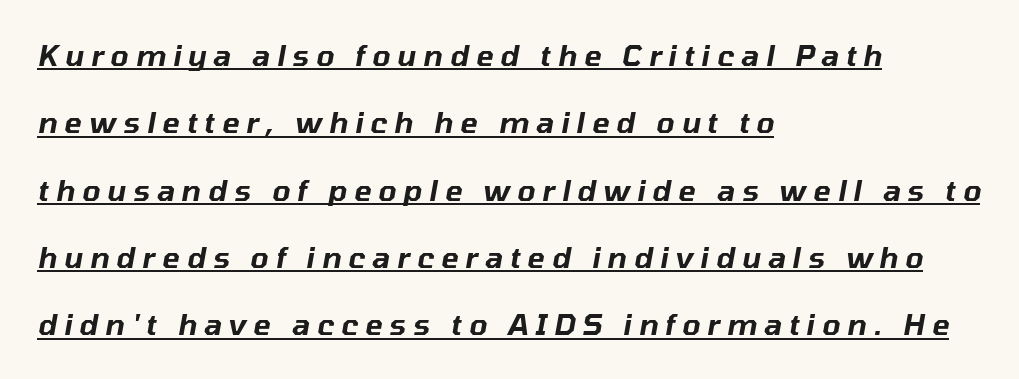
The image shows 29 px text type, italic (leaning right); set left-aligned, loose line spacing (2.32x), unusually wide letter spacing (+0.24 em), underlined; low stroke contrast and a medium x-height.
